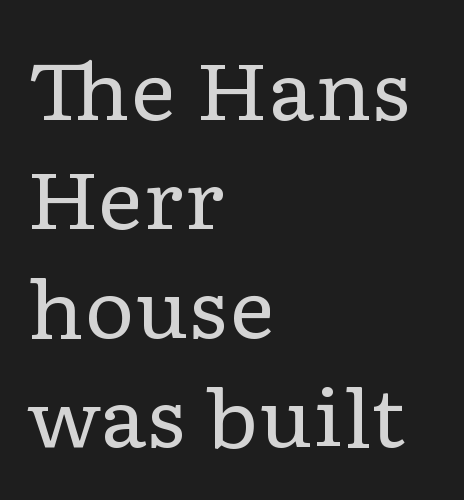
{"serif": "yes", "italic": "no", "bold": "no", "weight": "regular", "width": "wide", "stroke_contrast": "low", "x_height": "medium", "monospaced": "no", "underline": "no", "align": "left", "line_spacing": "normal", "line_spacing_ratio": 1.38, "letter_spacing": "normal", "letter_spacing_em": 0.0, "glyph_px": 79}
